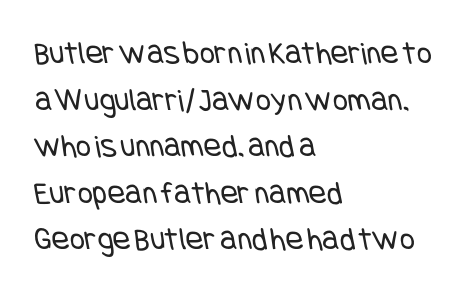
Successive baselines arrive at the customary interval. The compositor pushed each line to the left boundary. Think standard paragraph weight, or any step lighter than that. Grotesque or geometric, the face here clearly has no serifs.
